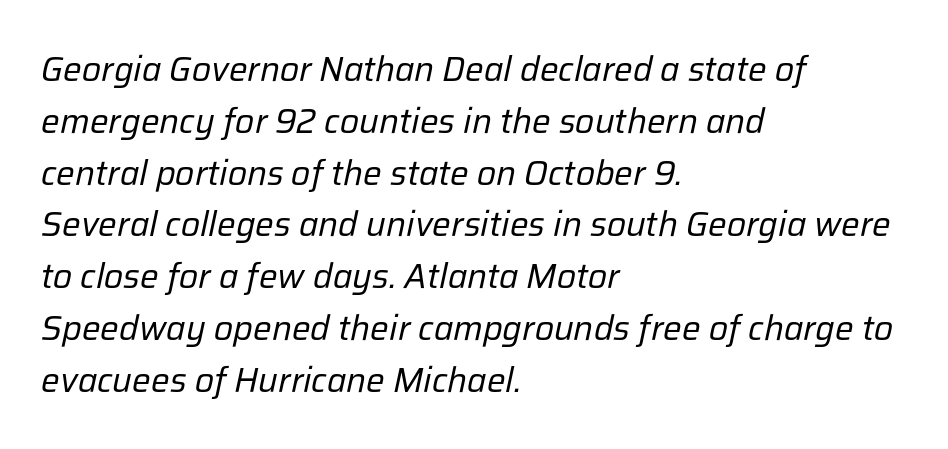
{"italic": "yes", "lean": "right", "slant_degrees": 12, "bold": "no", "weight": "regular", "width": "normal", "stroke_contrast": "low", "x_height": "medium", "monospaced": "no", "underline": "no", "align": "left", "line_spacing": "normal", "line_spacing_ratio": 1.48, "letter_spacing": "normal", "letter_spacing_em": 0.0, "glyph_px": 35}
